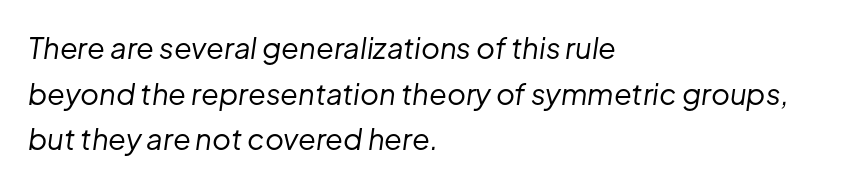
Clear beneath every line of the passage. Each stroke keeps to a modest, everyday thickness or less. The setting favours the left margin, as ordinary paragraphs usually do. These lines sit exactly where default settings would place them. The rendering keeps characters at their native spacing.
